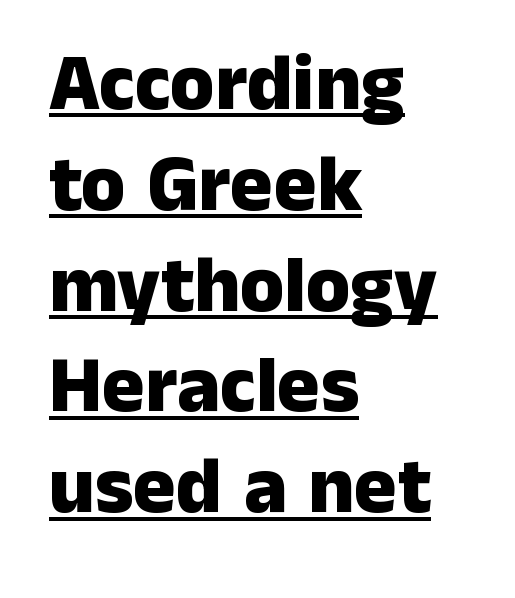
Typographically, this falls in the sans-serif category. In terms of letterspacing, this is plain default setting. The axis of the letterforms is exactly vertical. These lines stack with their left ends in a neat column. Looks like someone drew a line under every word here. These words are printed bold, with thick strokes throughout.
